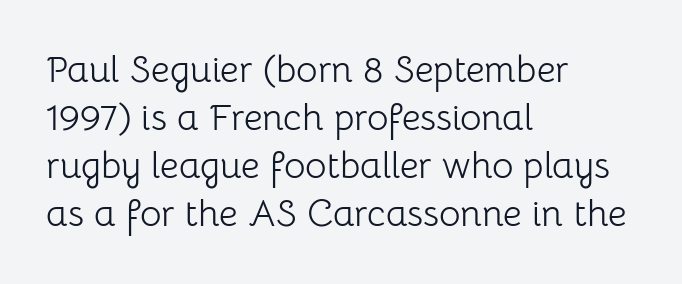
The image shows 37 px light sans-serif type, upright; set left-aligned, normal line spacing (1.3x), normal letter spacing, not underlined; low stroke contrast and a medium x-height.
